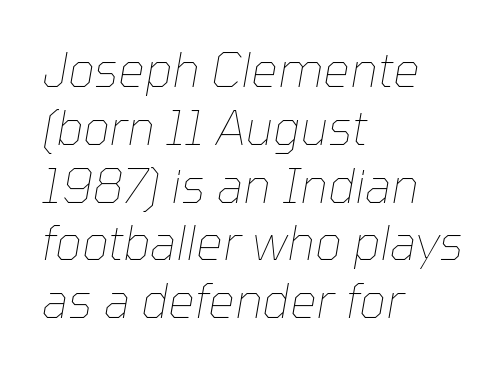
Counters stay open thanks to moderate or lighter strokes. The lines in this sample share a left origin and differ only in where they stop. The letters advance in unequal steps, a hallmark of proportional type. You could call the tracking neutral — neither tight nor loose. The zone under the glyphs is completely vacant. Yep, that's italic — everything's leaning.
